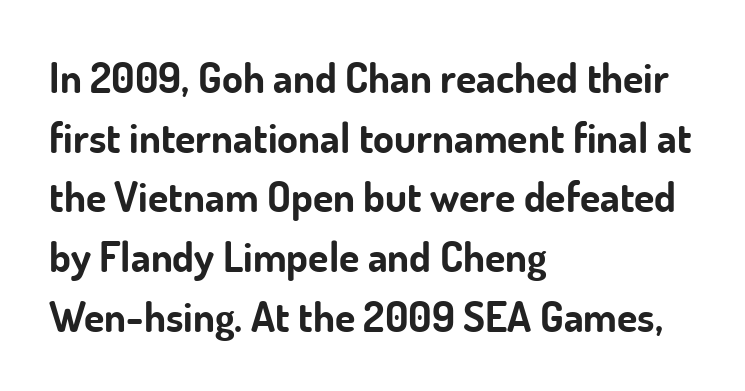
Q: Is the text bold? A: Yes.
Q: Is the text italic (slanted)? A: No, it is upright.
Q: Is the typeface a serif or a sans-serif typeface? A: Sans-serif.
Q: Is the text underlined? A: No.
Q: How is the paragraph aligned? A: Left-aligned.
Q: Is the spacing between letters normal or unusually wide? A: Normal.
Q: Is the spacing between lines tight, normal or loose? A: Normal.
Q: Width (condensed, normal, or wide)? A: Normal.
Q: Stroke contrast? A: Low.
Q: x-height? A: Small.
Q: Monospaced? A: No.
